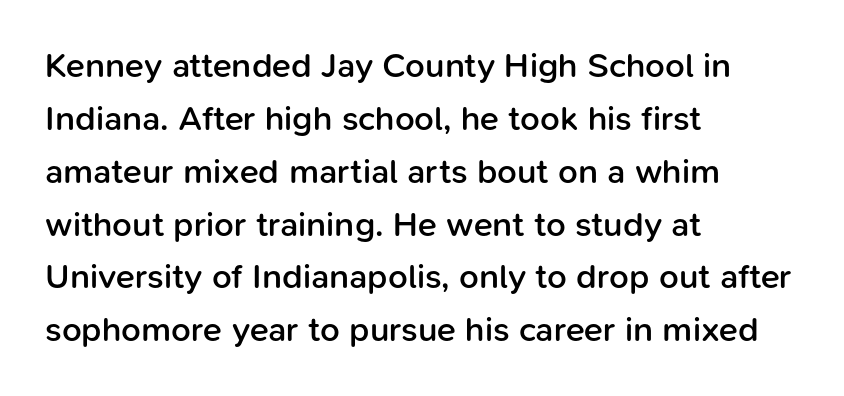
Does the copy run flush right? No — it runs flush left. Note: no serifs on the glyphs. Nothing unusual about the tracking: characters are spaced as the font intends. Underline: absent.
